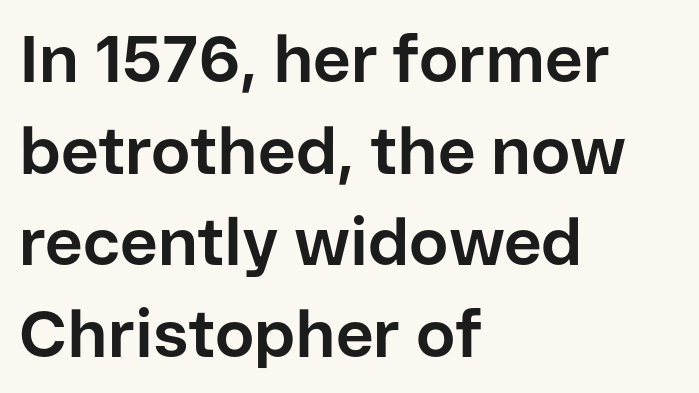
{"serif": "no", "italic": "no", "bold": "yes", "weight": "bold", "width": "normal", "stroke_contrast": "low", "x_height": "medium", "monospaced": "no", "underline": "no", "align": "left", "line_spacing": "normal", "line_spacing_ratio": 1.39, "letter_spacing": "normal", "letter_spacing_em": 0.0, "glyph_px": 66}
